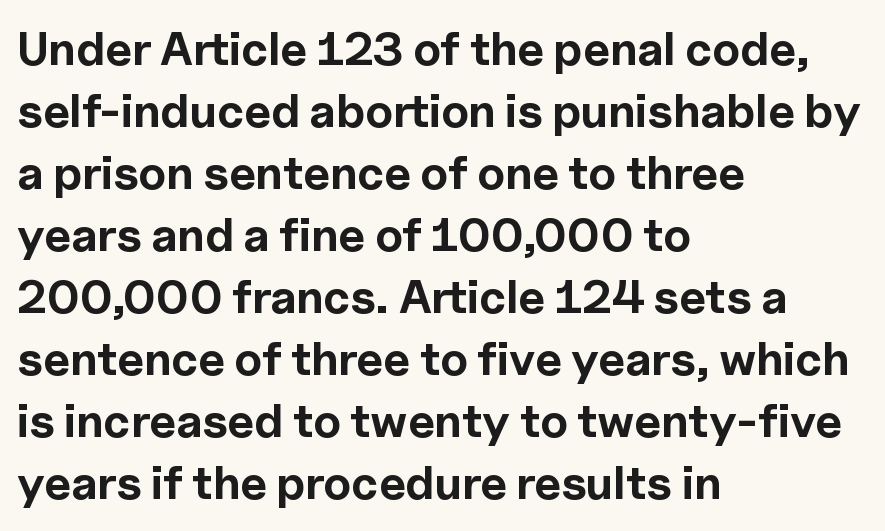
The image shows 47 px bold sans-serif type, upright; set left-aligned, normal line spacing (1.32x), normal letter spacing, not underlined; a medium x-height.
